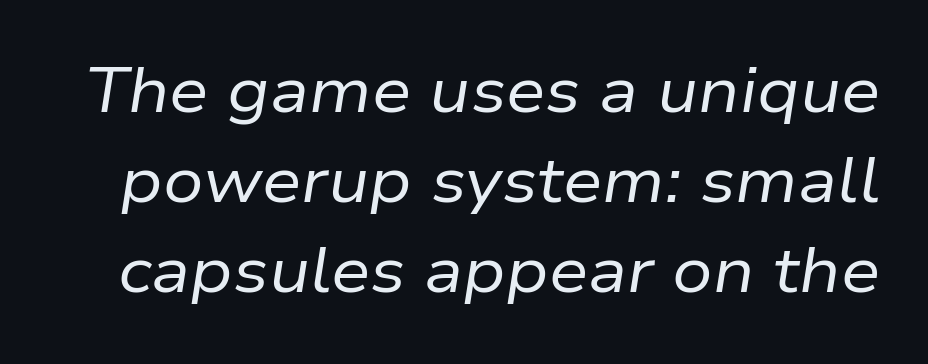
Q: Is the text bold? A: No.
Q: Is the text italic (slanted)? A: Yes, it leans right by about 9 degrees.
Q: Is the text underlined? A: No.
Q: Is the spacing between letters normal or unusually wide? A: Normal.
Q: Is the spacing between lines tight, normal or loose? A: Normal.
Q: Width (condensed, normal, or wide)? A: Normal.
Q: Stroke contrast? A: Low.
Q: x-height? A: Medium.
Q: Monospaced? A: No.
